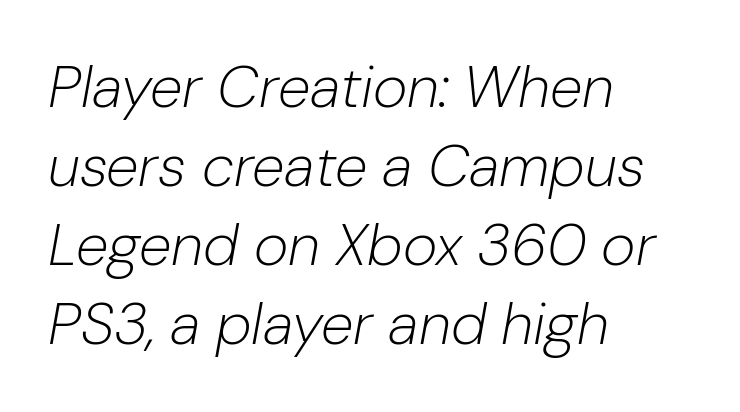
The image shows 59 px light type, italic (leaning right); set left-aligned, normal line spacing (1.34x), normal letter spacing, not underlined; low stroke contrast and a medium x-height.
